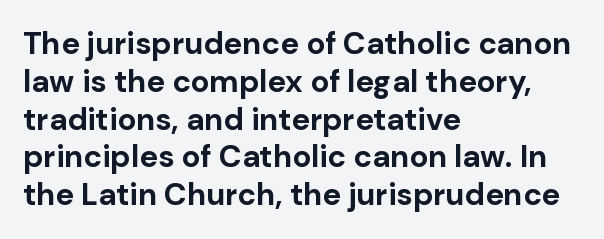
The passage shown has conventional tracking throughout. Note: no serifs on the glyphs. Every row of glyphs begins at an identical x-position on the left. Each row of text sits above clean, open space.
